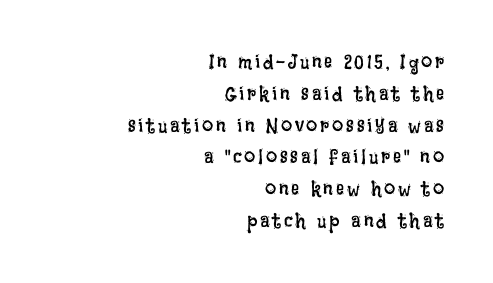
Clear beneath every line of the passage. Regarding leading, the lines here are spaced in the standard way. Stroke thickness stays within the range of a standard reading face or lighter. Posture: straight, roman, zero tilt.
